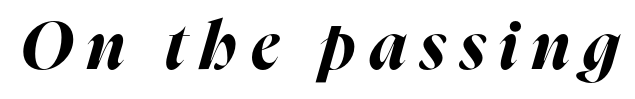
In terms of weight, the rendering is a true, heavy bold. A typesetter would call this proportional, since set widths differ per character. Does the lettering tilt? It does — this is italic. The letterforms stand isolated, each surrounded by extra space.
